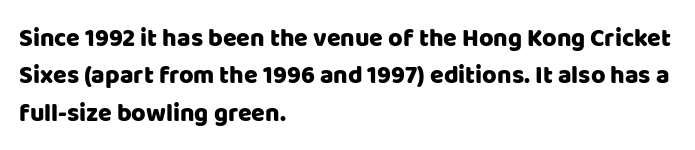
{"italic": "no", "underline": "no", "align": "left", "line_spacing": "normal", "line_spacing_ratio": 1.5, "letter_spacing": "normal", "letter_spacing_em": 0.0, "glyph_px": 25}
